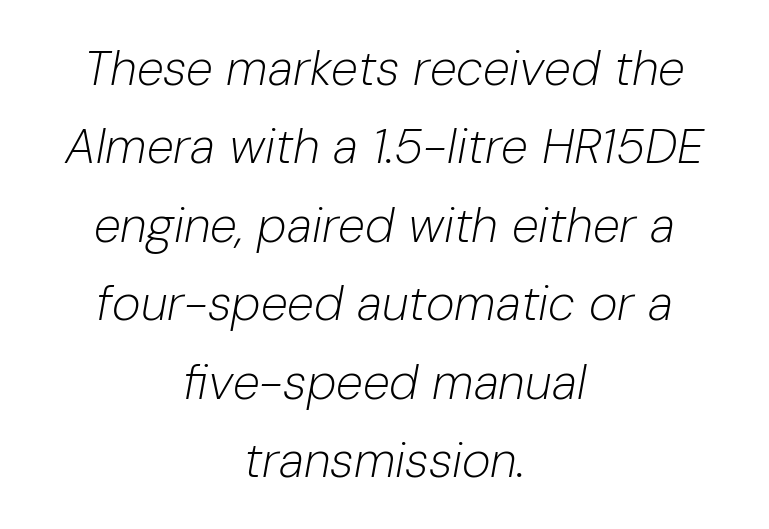
The typeface has the unassuming heft of standard copy or less. Is this a fixed-width face? No — the glyphs have proportional, varying widths. A typesetter would call this zero additional tracking. The face used here has a pronounced slope to its letters. Unmarked baselines from the first word to the last. Quick note: interline space is typical.
